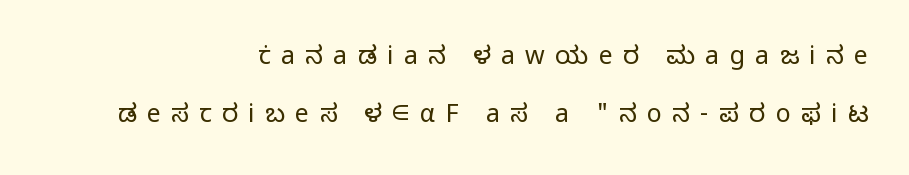
{"italic": "no", "bold": "no", "underline": "no", "align": "right", "line_spacing": "loose", "line_spacing_ratio": 2.33, "letter_spacing": "wide", "letter_spacing_em": 0.41, "glyph_px": 25}
